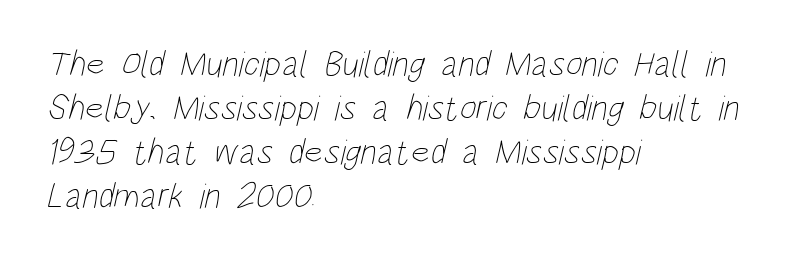
The image shows 36 px thin, condensed type; set left-aligned, line spacing 1.22x, normal letter spacing, not underlined; low stroke contrast and a large x-height.
